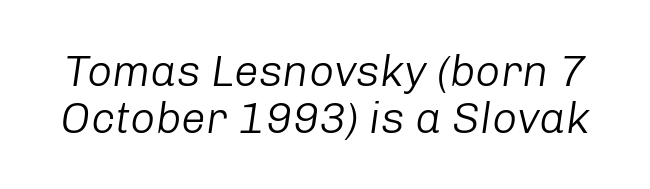
{"italic": "yes", "lean": "right", "slant_degrees": 8, "bold": "no", "weight": "light", "width": "normal", "stroke_contrast": "low", "x_height": "medium", "monospaced": "no", "underline": "no", "line_spacing": "tight", "line_spacing_ratio": 1.07, "letter_spacing": "normal", "letter_spacing_em": 0.0, "glyph_px": 44}
